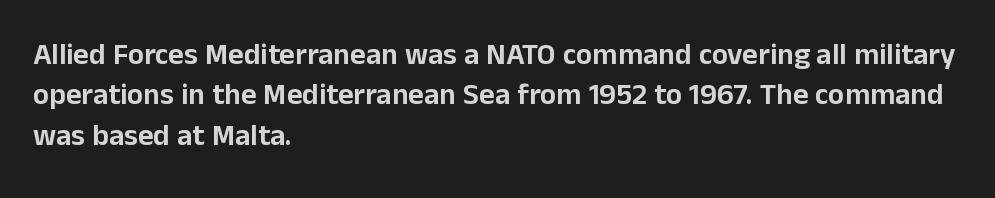
Q: Is the text italic (slanted)? A: No, it is upright.
Q: Is the typeface a serif or a sans-serif typeface? A: Sans-serif.
Q: Is the text underlined? A: No.
Q: How is the paragraph aligned? A: Left-aligned.
Q: Is the spacing between letters normal or unusually wide? A: Normal.
Q: Is the spacing between lines tight, normal or loose? A: Normal.
Q: Width (condensed, normal, or wide)? A: Normal.
Q: Stroke contrast? A: Low.
Q: x-height? A: Medium.
Q: Monospaced? A: No.
